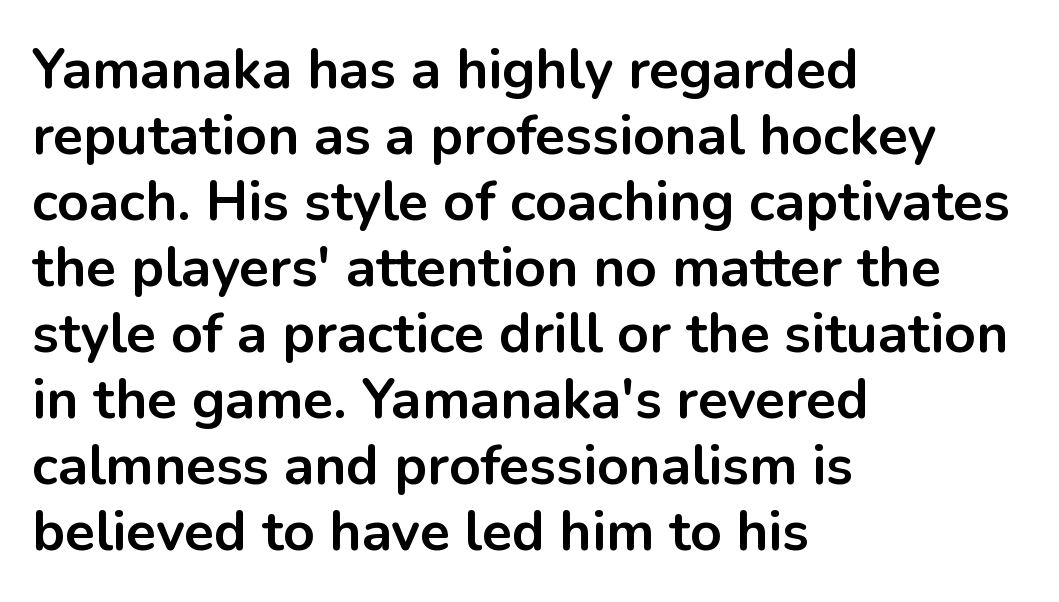
The letters advance in unequal steps, a hallmark of proportional type. The sample has been set heavy, in full bold. One-word summary of the alignment: left. Students, note that the glyphs here touch the page at normal intervals. Posture: upright roman. Nothing sits at the stroke ends, so this counts as sans-serif.
